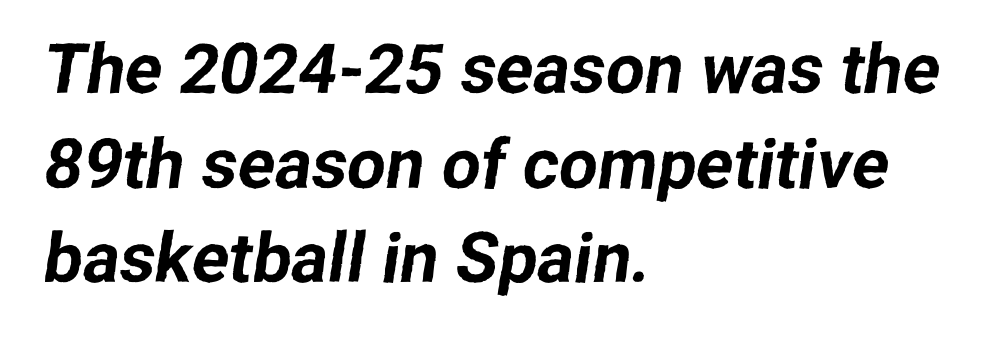
{"serif": "no", "width": "normal", "stroke_contrast": "low", "x_height": "medium", "monospaced": "no", "underline": "no", "align": "left", "line_spacing": "normal", "line_spacing_ratio": 1.37, "letter_spacing": "normal", "letter_spacing_em": 0.0, "glyph_px": 69}
